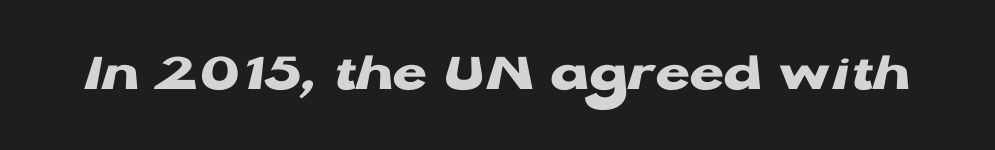
{"serif": "no", "italic": "no", "bold": "yes", "weight": "heavy", "width": "wide", "stroke_contrast": "low", "x_height": "medium", "monospaced": "no", "underline": "no", "letter_spacing": "normal", "letter_spacing_em": 0.0, "glyph_px": 56}
